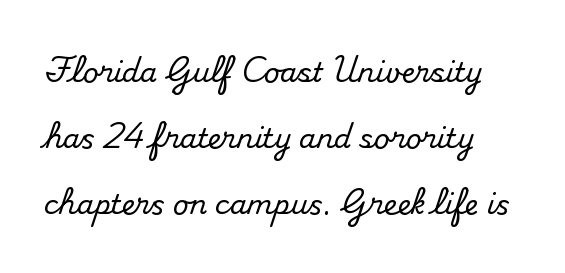
Q: Is the text italic (slanted)? A: Yes.
Q: Is the text underlined? A: No.
Q: Is the spacing between letters normal or unusually wide? A: Normal.
Q: Is the spacing between lines tight, normal or loose? A: Loose.
